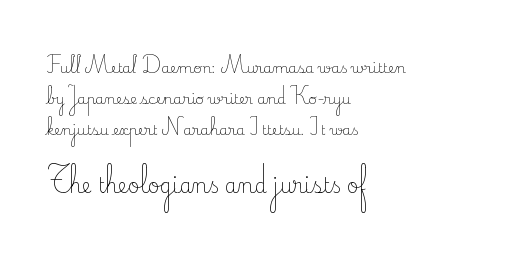
Q: Is the text bold? A: No.
Q: Is the text italic (slanted)? A: No, it is upright.
Q: Is the text underlined? A: No.
Q: How is the paragraph aligned? A: Left-aligned.
Q: Is the spacing between letters normal or unusually wide? A: Normal.
Q: Is the spacing between lines tight, normal or loose? A: Loose.
Q: Which block of text is set in a larger size, the first (top) or the second (bottom)? A: The second (bottom) one.
